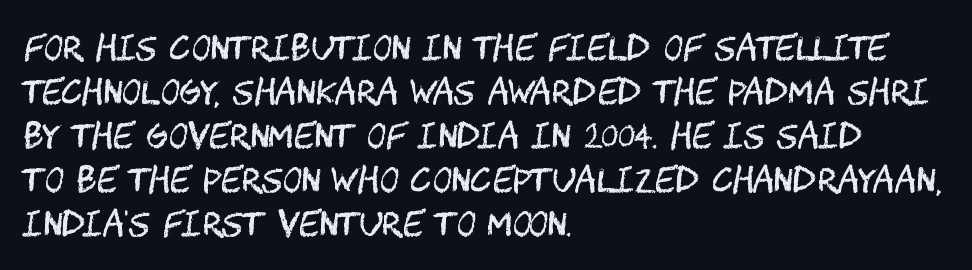
Q: Is the text bold? A: No.
Q: Is the text italic (slanted)? A: No, it is upright.
Q: Is the typeface a serif or a sans-serif typeface? A: Sans-serif.
Q: Is the text underlined? A: No.
Q: How is the paragraph aligned? A: Left-aligned.
Q: Is the spacing between letters normal or unusually wide? A: Normal.
Q: Is the spacing between lines tight, normal or loose? A: Normal.
Q: Width (condensed, normal, or wide)? A: Condensed.
Q: Stroke contrast? A: Medium.
Q: x-height? A: Large.
